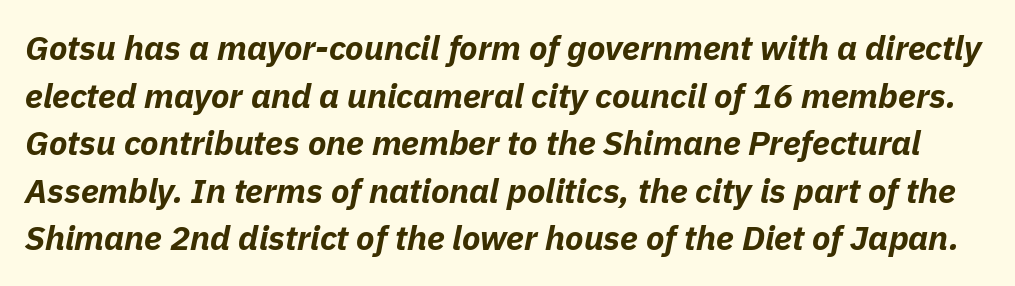
{"italic": "yes", "lean": "right", "slant_degrees": 11, "bold": "yes", "weight": "bold", "width": "normal", "stroke_contrast": "low", "x_height": "medium", "monospaced": "no", "underline": "no", "line_spacing": "normal", "line_spacing_ratio": 1.4, "letter_spacing": "normal", "letter_spacing_em": 0.0, "glyph_px": 34}
